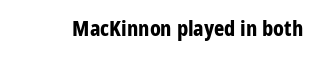
Q: Is the text bold? A: Yes.
Q: Is the text italic (slanted)? A: No, it is upright.
Q: Is the text underlined? A: No.
Q: Is the spacing between letters normal or unusually wide? A: Normal.
